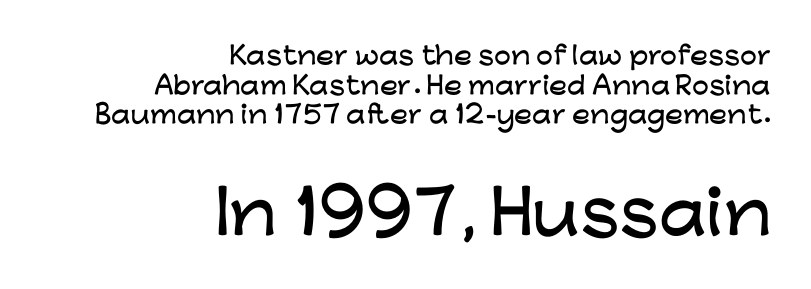
{"serif": "no", "italic": "no", "width": "wide", "stroke_contrast": "low", "x_height": "medium", "monospaced": "no", "underline": "no", "align": "right", "line_spacing_ratio": 1.23, "letter_spacing": "normal", "letter_spacing_em": 0.0, "larger_block": "second", "size_ratio": 2.46, "glyph_px": 59}
